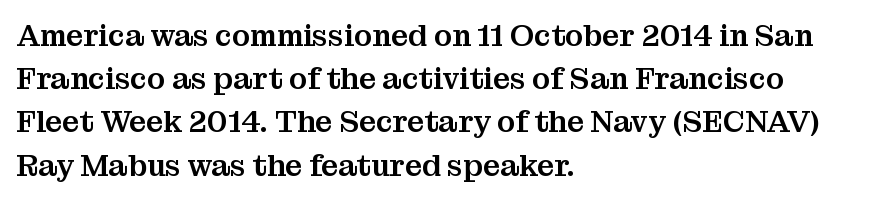
The rendering shows small feet on the letterforms — a serif design. How would I describe the line gaps? Plain and ordinary. Is this a fixed-width face? No — the glyphs have proportional, varying widths. Characters follow at the spacing the type designer built in. Quick note: not italic, upright.
